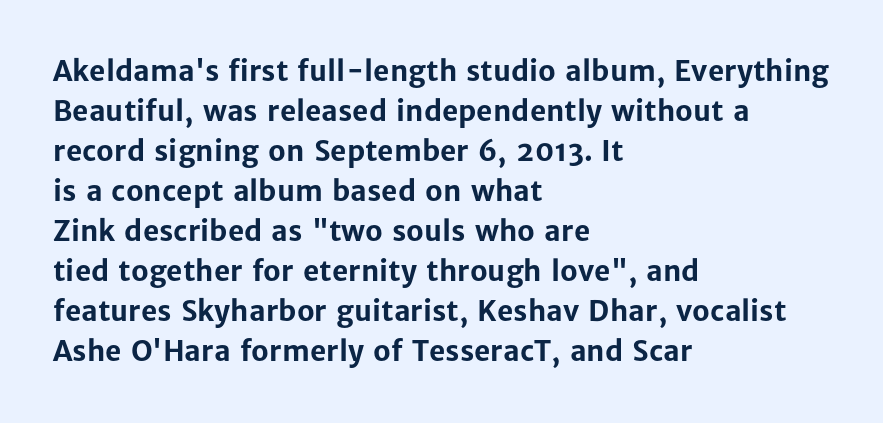
Q: Is the text bold? A: Yes.
Q: Is the text italic (slanted)? A: No, it is upright.
Q: Is the typeface a serif or a sans-serif typeface? A: Sans-serif.
Q: Is the text underlined? A: No.
Q: How is the paragraph aligned? A: Left-aligned.
Q: Is the spacing between letters normal or unusually wide? A: Normal.
Q: Is the spacing between lines tight, normal or loose? A: Normal.
Q: Width (condensed, normal, or wide)? A: Normal.
Q: Stroke contrast? A: Low.
Q: x-height? A: Medium.
Q: Monospaced? A: No.
